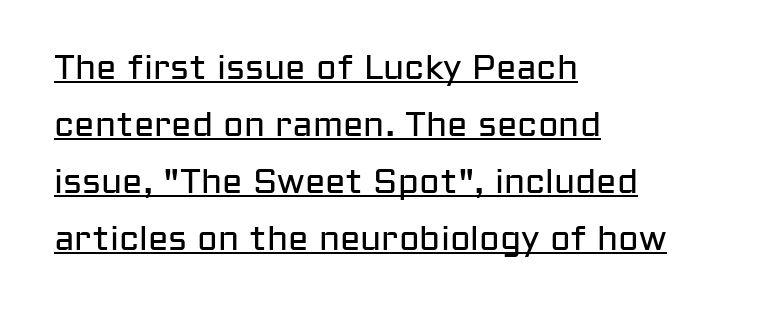
Q: Is the text bold? A: No.
Q: Is the text italic (slanted)? A: No, it is upright.
Q: Is the typeface a serif or a sans-serif typeface? A: Sans-serif.
Q: Is the text underlined? A: Yes.
Q: How is the paragraph aligned? A: Left-aligned.
Q: Is the spacing between letters normal or unusually wide? A: Normal.
Q: Is the spacing between lines tight, normal or loose? A: Normal.
Q: Width (condensed, normal, or wide)? A: Normal.
Q: Stroke contrast? A: Low.
Q: x-height? A: Medium.
Q: Monospaced? A: No.
